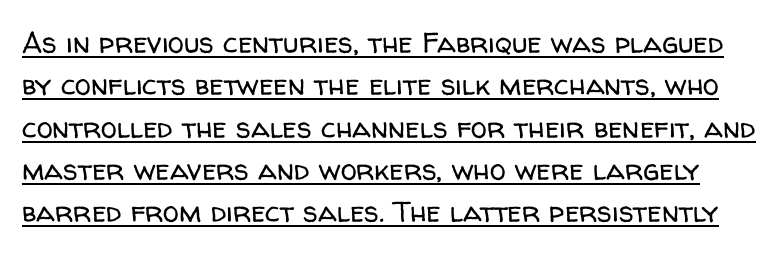
Q: Is the text bold? A: No.
Q: Is the text italic (slanted)? A: No, it is upright.
Q: Is the typeface a serif or a sans-serif typeface? A: Sans-serif.
Q: Is the text underlined? A: Yes.
Q: Is the spacing between letters normal or unusually wide? A: Normal.
Q: Is the spacing between lines tight, normal or loose? A: Normal.
Q: Width (condensed, normal, or wide)? A: Normal.
Q: Stroke contrast? A: Low.
Q: x-height? A: Medium.
Q: Monospaced? A: No.
